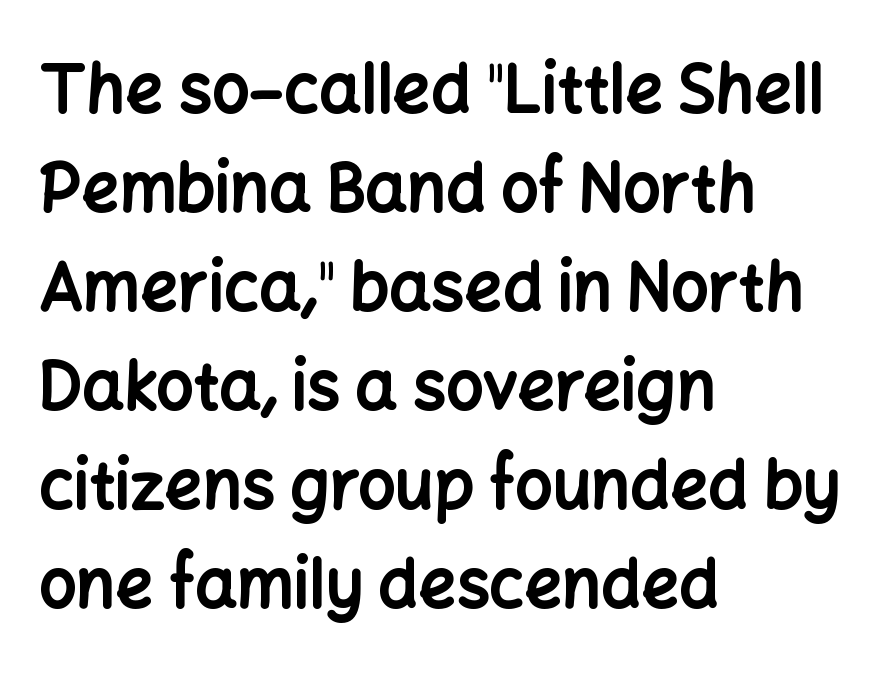
The image shows 66 px bold sans-serif type, upright; set left-aligned, normal line spacing (1.5x), normal letter spacing, not underlined; low stroke contrast and a medium x-height.
